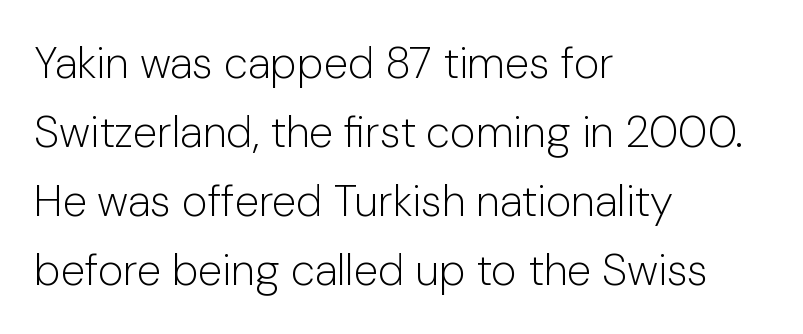
Q: Is the text bold? A: No.
Q: Is the text italic (slanted)? A: No, it is upright.
Q: Is the typeface a serif or a sans-serif typeface? A: Sans-serif.
Q: Is the text underlined? A: No.
Q: How is the paragraph aligned? A: Left-aligned.
Q: Is the spacing between letters normal or unusually wide? A: Normal.
Q: Is the spacing between lines tight, normal or loose? A: Normal.
Q: Width (condensed, normal, or wide)? A: Normal.
Q: Stroke contrast? A: Low.
Q: x-height? A: Medium.
Q: Monospaced? A: No.
